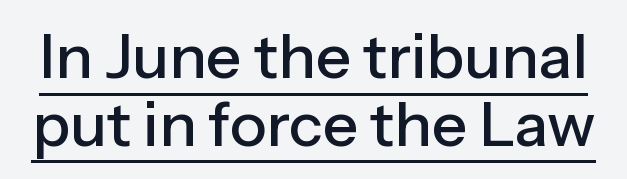
Q: Is the text italic (slanted)? A: No, it is upright.
Q: Is the typeface a serif or a sans-serif typeface? A: Sans-serif.
Q: Is the text underlined? A: Yes.
Q: Is the spacing between letters normal or unusually wide? A: Normal.
Q: Is the spacing between lines tight, normal or loose? A: Tight.
Q: Width (condensed, normal, or wide)? A: Normal.
Q: Stroke contrast? A: Low.
Q: x-height? A: Medium.
Q: Monospaced? A: No.
